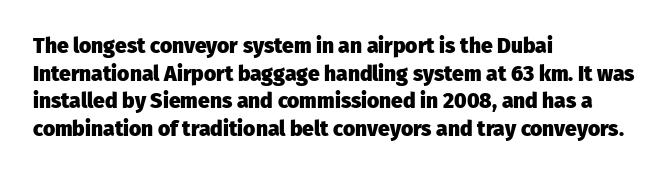
Normally led — the rows are evenly, conventionally spaced. Caption: standard tracking, unaltered. Check the space under the baseline: it is left empty. This sample is left-justified, so line endings fall wherever the words run out. These lines were composed using upright roman letters.
